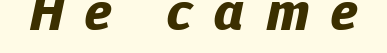
The image shows 55 px bold type, italic (leaning right); set unusually wide letter spacing (+0.4 em), not underlined; low stroke contrast and a medium x-height.
